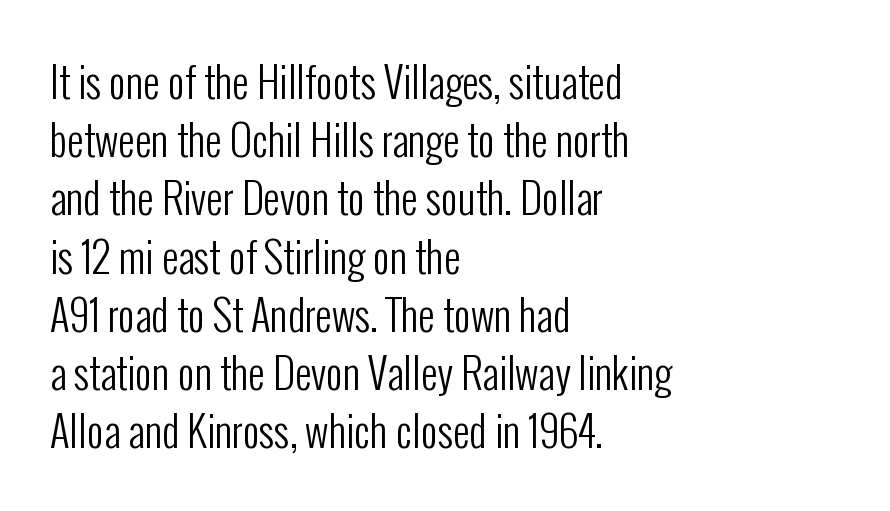
Compared with typical body copy, the letter spacing here is the same. Regarding serifs, this sample does without them. The typesetting does not lean heavy: it is not bold. The area under the type is left untouched. The rag falls on the right side of this text block. Think of a printed novel: that variable character pitch is what you see here.
